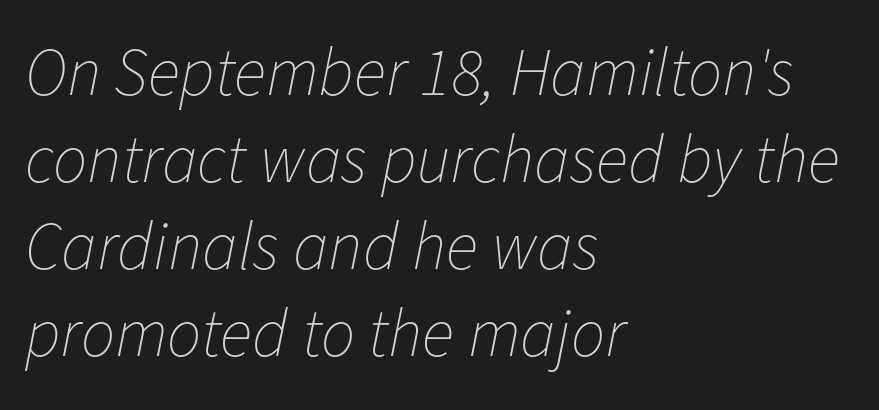
Q: Is the text bold? A: No.
Q: Is the text italic (slanted)? A: Yes, it leans right by about 11 degrees.
Q: Is the text underlined? A: No.
Q: How is the paragraph aligned? A: Left-aligned.
Q: Is the spacing between letters normal or unusually wide? A: Normal.
Q: Is the spacing between lines tight, normal or loose? A: Normal.
Q: Width (condensed, normal, or wide)? A: Normal.
Q: Stroke contrast? A: Low.
Q: x-height? A: Medium.
Q: Monospaced? A: No.
